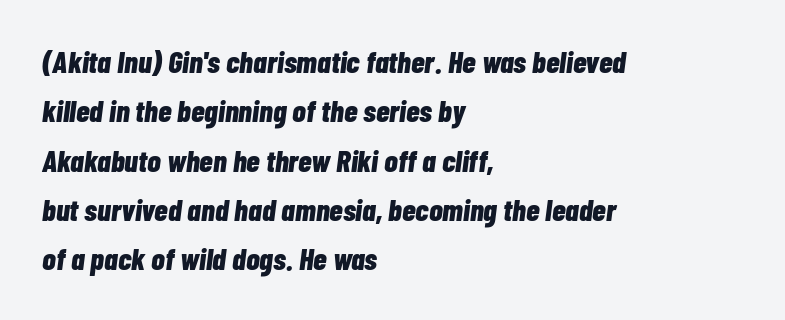
The image shows 31 px bold, condensed type, italic (leaning right); set left-aligned, normal line spacing (1.59x), normal letter spacing, not underlined; low stroke contrast and a medium x-height.
